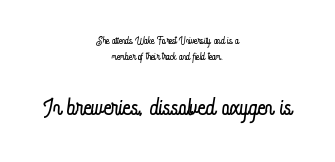
Spacing verdict: proportional, widths tailored to each character. The passage shown is not bold in any degree. Quick note: interline space is minimal. The typesetter chose a symmetrical, centered arrangement here.
